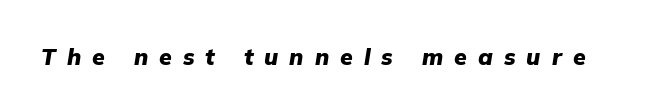
Q: Is the text bold? A: Yes.
Q: Is the text italic (slanted)? A: Yes, it leans right by about 9 degrees.
Q: Is the text underlined? A: No.
Q: Is the spacing between letters normal or unusually wide? A: Unusually wide.
